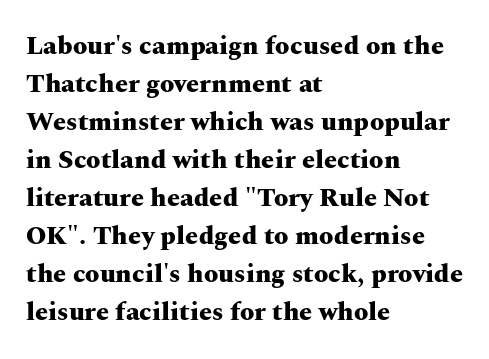
{"italic": "no", "bold": "yes", "underline": "no", "align": "left", "line_spacing": "normal", "line_spacing_ratio": 1.46, "letter_spacing": "normal", "letter_spacing_em": 0.0, "glyph_px": 26}
